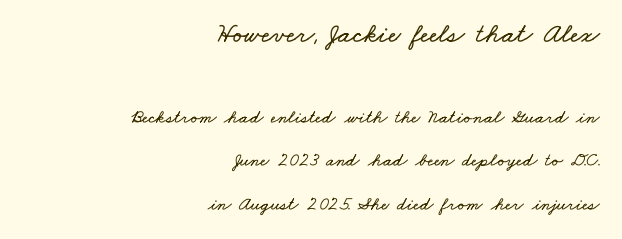
The image shows 28 px wide type; set right-aligned, loose line spacing (2.3x), normal letter spacing, not underlined; the first (top) block is 1.47x larger; low stroke contrast and a small x-height.
